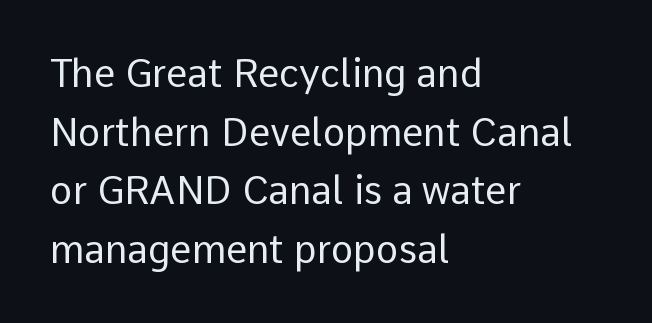
Is this a sans? Yes — the strokes have no serifs. Each letter keeps its own natural width here, so spacing adapts to shape. Unbolded letterforms with no extra heft. Every stem runs plumb, perpendicular to the baseline. The rendering keeps characters at their native spacing.
